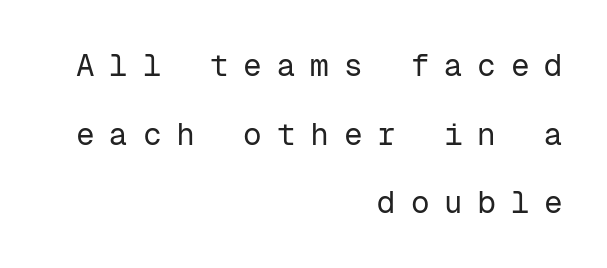
The image shows 31 px regular-weight sans-serif type, upright, monospaced; set right-aligned, loose line spacing (2.21x), unusually wide letter spacing (+0.48 em), not underlined; low stroke contrast and a medium x-height.
